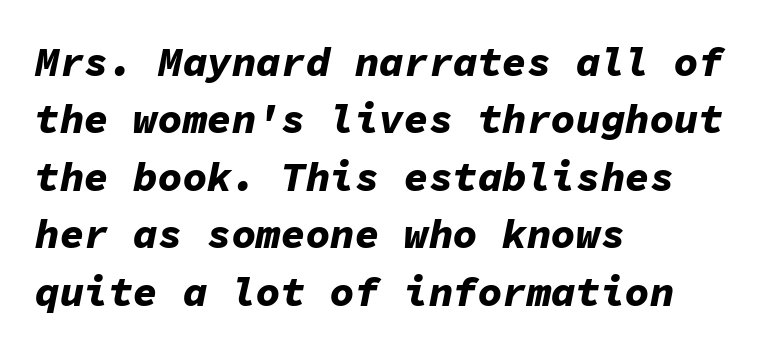
{"italic": "yes", "lean": "right", "slant_degrees": 11, "bold": "yes", "weight": "bold", "width": "normal", "stroke_contrast": "low", "x_height": "medium", "monospaced": "yes", "underline": "no", "align": "left", "line_spacing": "normal", "line_spacing_ratio": 1.4, "letter_spacing": "normal", "letter_spacing_em": 0.0, "glyph_px": 41}
